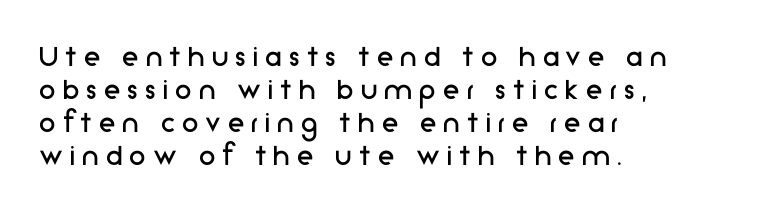
{"serif": "no", "italic": "no", "bold": "no", "weight": "regular", "width": "normal", "stroke_contrast": "low", "x_height": "medium", "monospaced": "no", "underline": "no", "align": "left", "line_spacing": "tight", "line_spacing_ratio": 1.0, "letter_spacing": "wide", "letter_spacing_em": 0.22, "glyph_px": 33}
